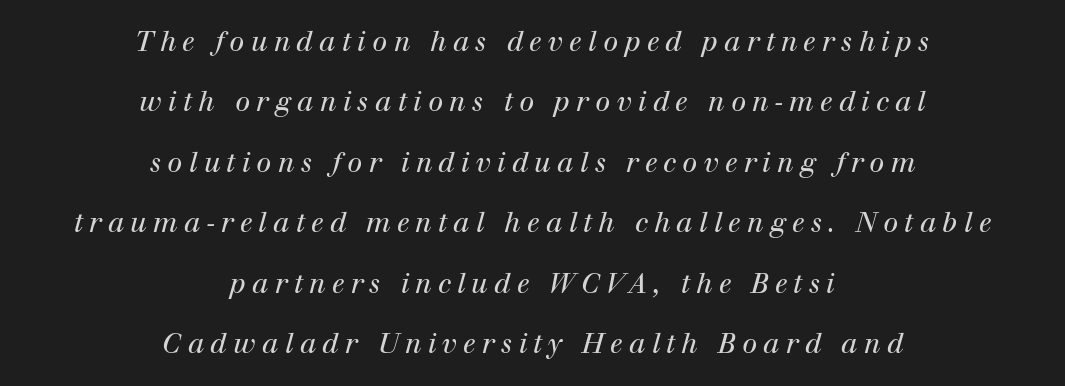
The image shows 27 px text type, italic (leaning right); set centered, loose line spacing (2.24x), unusually wide letter spacing (+0.23 em), not underlined.
